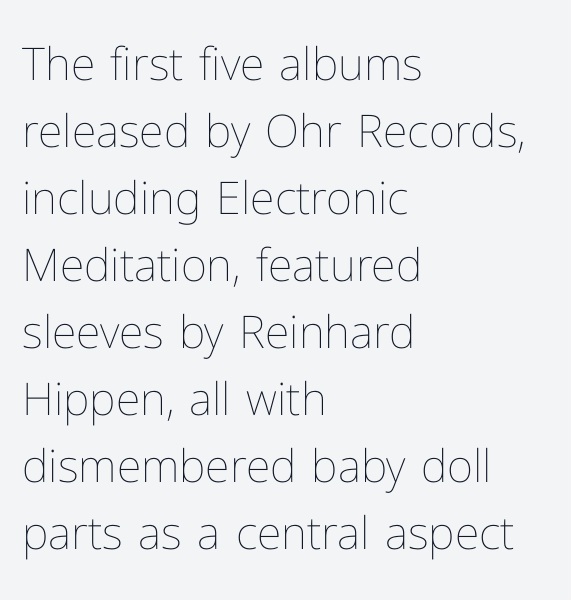
The image shows 45 px thin type, upright; set left-aligned, normal line spacing (1.49x), normal letter spacing, not underlined; low stroke contrast and a medium x-height.
